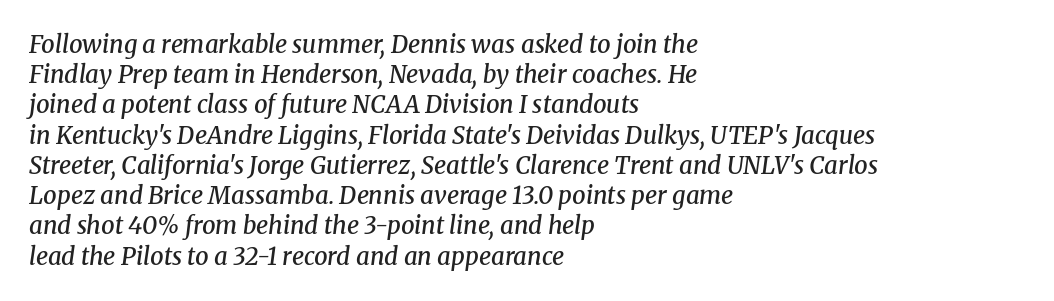
{"italic": "yes", "lean": "right", "slant_degrees": 8, "bold": "semi", "underline": "no", "align": "left", "line_spacing": "normal", "line_spacing_ratio": 1.26, "letter_spacing": "normal", "letter_spacing_em": 0.0, "glyph_px": 24}
